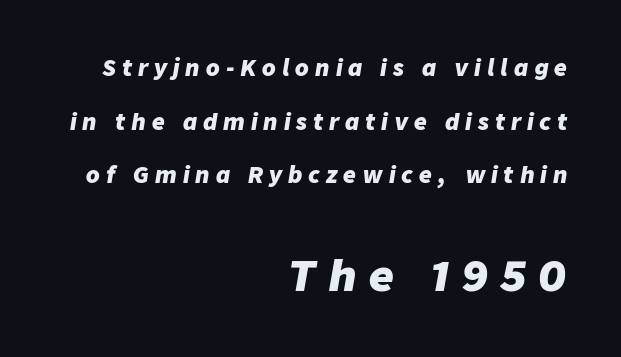
The space beneath each line is pristine and unruled. Type size steps up from the first block to the second. I'd describe the lettering as bold — thick and assertive. Would a proofreader flag this as italicized? Yes. Spacing between characters has been opened up far beyond the box default. This rendering uses right alignment, leaving the left contour irregular.
